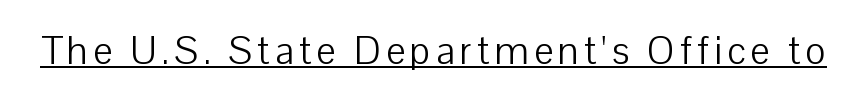
The image shows 39 px light sans-serif type, upright; set underlined; low stroke contrast and a medium x-height.
